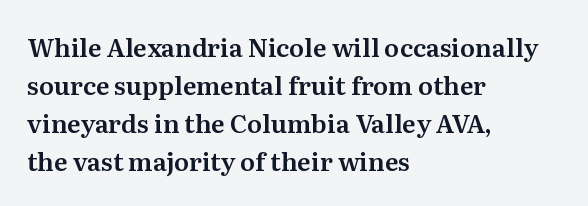
The image shows 25 px text type, upright; set left-aligned, normal line spacing (1.52x), normal letter spacing, not underlined.
